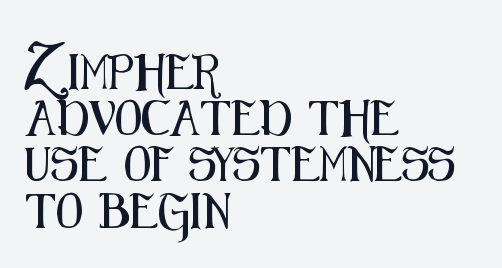
{"italic": "no", "width": "condensed", "stroke_contrast": "medium", "x_height": "medium", "monospaced": "no", "underline": "no", "align": "left", "line_spacing": "normal", "line_spacing_ratio": 1.32, "letter_spacing": "normal", "letter_spacing_em": 0.0, "glyph_px": 35}
